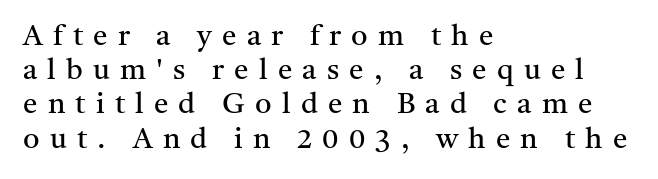
{"serif": "yes", "italic": "no", "bold": "no", "weight": "regular", "width": "normal", "stroke_contrast": "medium", "x_height": "medium", "monospaced": "no", "underline": "no", "align": "left", "line_spacing_ratio": 1.18, "letter_spacing": "wide", "letter_spacing_em": 0.35, "glyph_px": 29}
